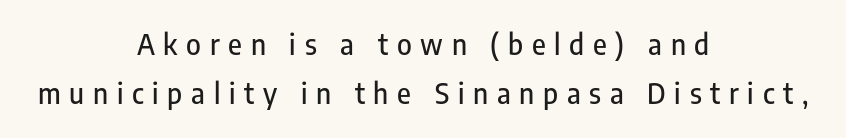
{"serif": "no", "italic": "no", "width": "condensed", "stroke_contrast": "low", "x_height": "medium", "monospaced": "no", "underline": "no", "align": "center", "line_spacing_ratio": 1.76, "letter_spacing": "wide", "letter_spacing_em": 0.31, "glyph_px": 28}
